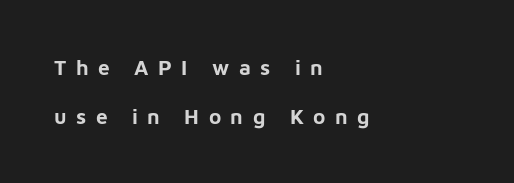
The image shows 21 px bold type, upright; set left-aligned, loose line spacing (2.32x), unusually wide letter spacing (+0.45 em), not underlined.
